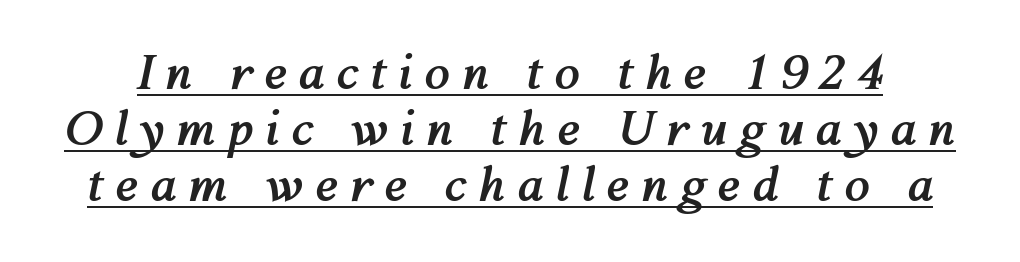
These lines have a slow, spaced-out rhythm from letter to letter. The strokes are fattened all the way to bold. Here the designer chose a conventional face with non-uniform glyph widths. The rendering uses the underline text-decoration. There's an unmistakable incline to the writing here.
